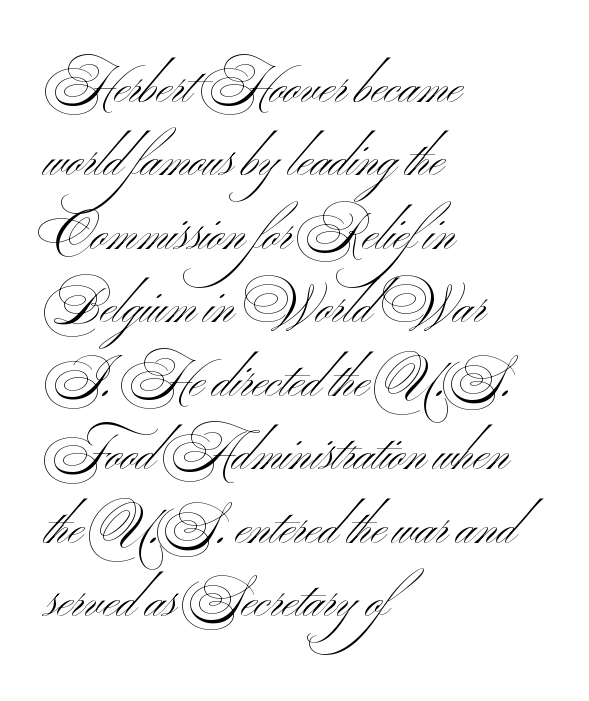
Q: Is the text bold? A: No.
Q: Is the text italic (slanted)? A: Yes.
Q: Is the typeface a serif or a sans-serif typeface? A: Sans-serif.
Q: Is the text underlined? A: No.
Q: How is the paragraph aligned? A: Left-aligned.
Q: Is the spacing between letters normal or unusually wide? A: Normal.
Q: Is the spacing between lines tight, normal or loose? A: Normal.
Q: Width (condensed, normal, or wide)? A: Wide.
Q: Stroke contrast? A: Medium.
Q: x-height? A: Small.
Q: Monospaced? A: No.
